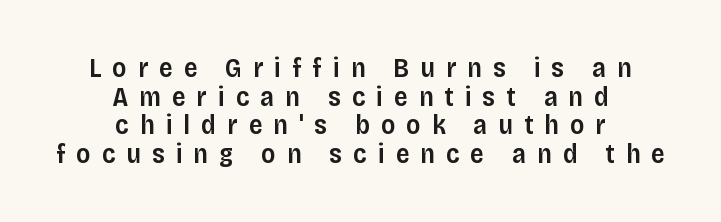
Q: Is the text bold? A: Semi-bold.
Q: Is the text italic (slanted)? A: No, it is upright.
Q: Is the text underlined? A: No.
Q: How is the paragraph aligned? A: Centered.
Q: Is the spacing between letters normal or unusually wide? A: Unusually wide.
Q: Is the spacing between lines tight, normal or loose? A: Tight.
